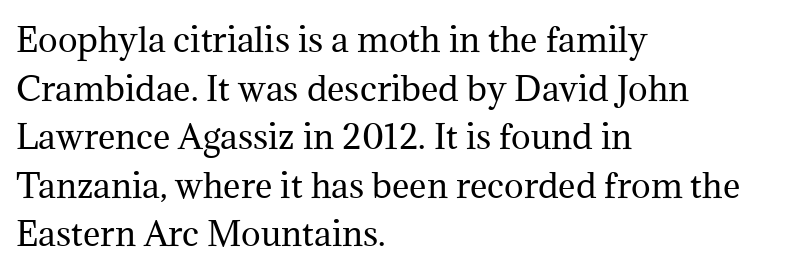
Does extra space separate the letters? No, they use regular spacing. Type without underlining. The typography opts for an upright posture over an oblique one. This sample has the flowing, uneven cadence of proportional lettering. The font sits on the lighter half of the weight spectrum, regular included.
